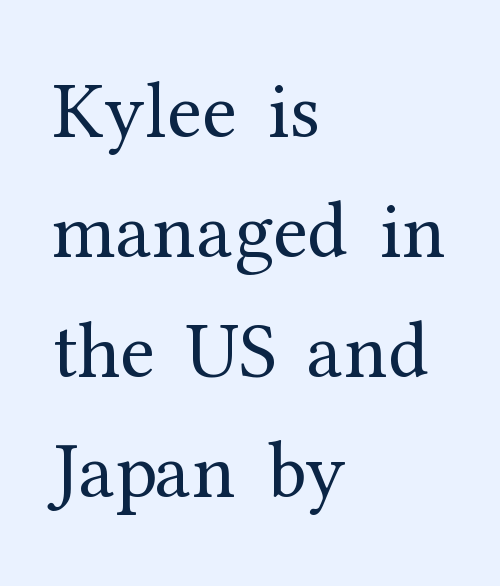
The image shows 79 px regular-weight serif type, upright; set left-aligned, normal line spacing (1.52x), normal letter spacing, not underlined; medium stroke contrast and a medium x-height.
